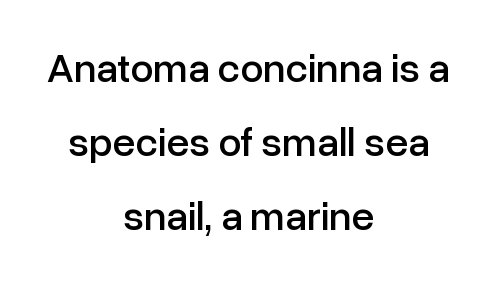
{"serif": "no", "italic": "no", "width": "normal", "stroke_contrast": "low", "x_height": "medium", "monospaced": "no", "underline": "no", "align": "center", "line_spacing_ratio": 1.8, "letter_spacing": "normal", "letter_spacing_em": 0.0, "glyph_px": 41}
